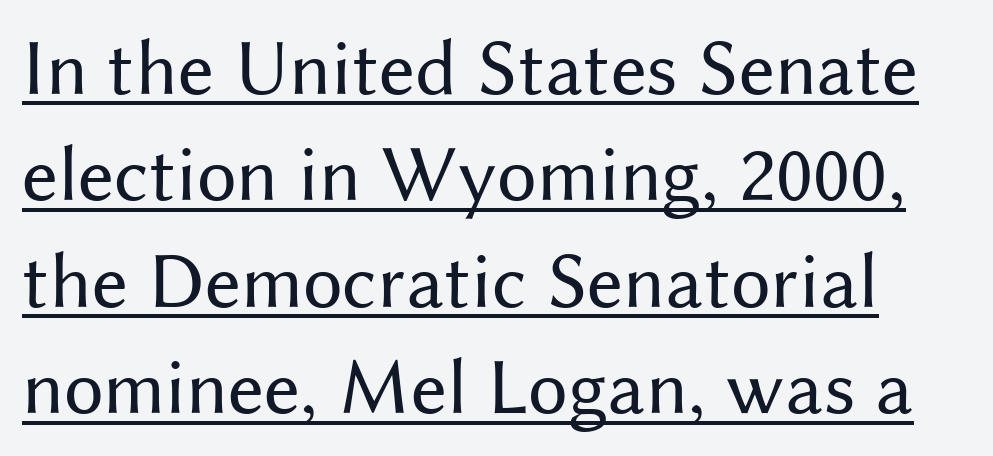
A typesetter would call this proportional, since set widths differ per character. Normally led — the rows are evenly, conventionally spaced. Each stroke keeps to a modest, everyday thickness or less. Quick note: not italic, upright. Compared with undecorated copy, this sample adds a rule below the words. The face used here is a sans, in the tradition of grotesques and geometrics.
